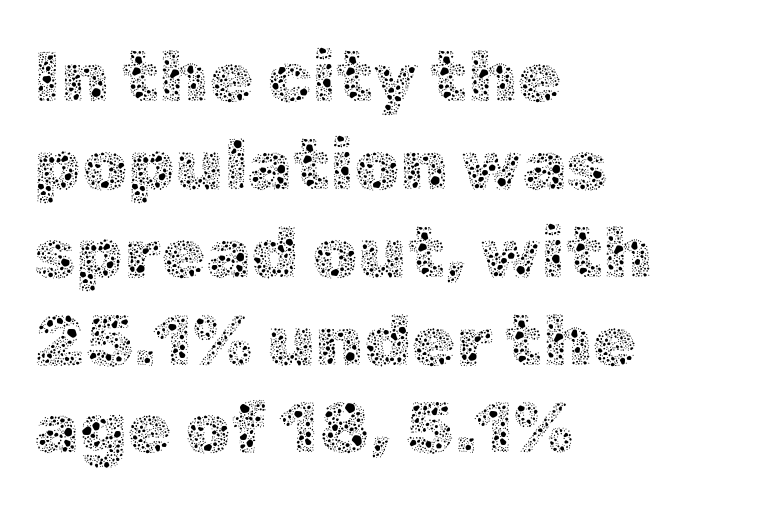
Q: Is the text bold? A: No.
Q: Is the text italic (slanted)? A: No, it is upright.
Q: Is the text underlined? A: No.
Q: How is the paragraph aligned? A: Left-aligned.
Q: Is the spacing between letters normal or unusually wide? A: Normal.
Q: Width (condensed, normal, or wide)? A: Normal.
Q: x-height? A: Medium.
Q: Monospaced? A: No.
